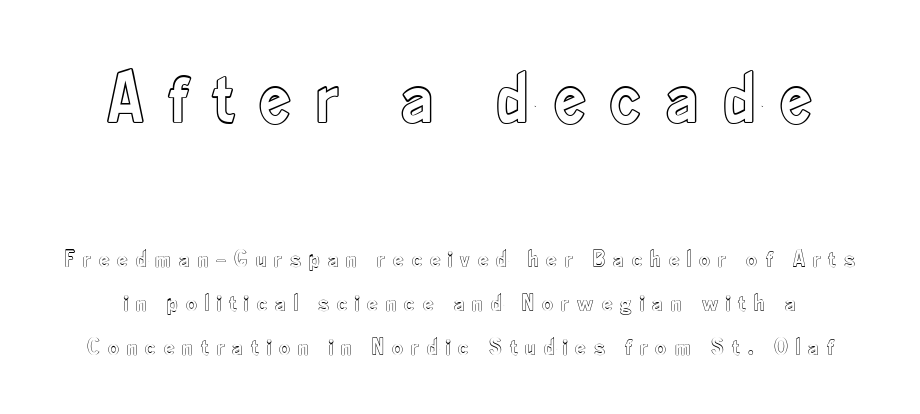
The type is letterspaced generously, with wide tracking. Tall strokes in this sample are plumb rather than angled. The block sitting higher on the canvas is the one with enlarged characters. Proportional: the letters do not fall into vertical columns. Beneath every word, the page is bare.
